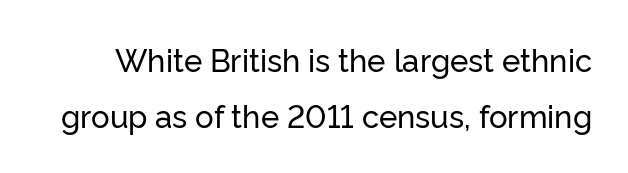
The strip under each line holds only bare page. You could not count columns in this text — the font is proportionally spaced. Observe the absence of serifs on each vertical stroke in this sample. Vertical strokes here are truly vertical. This sample uses plain, unmodified letter spacing.
